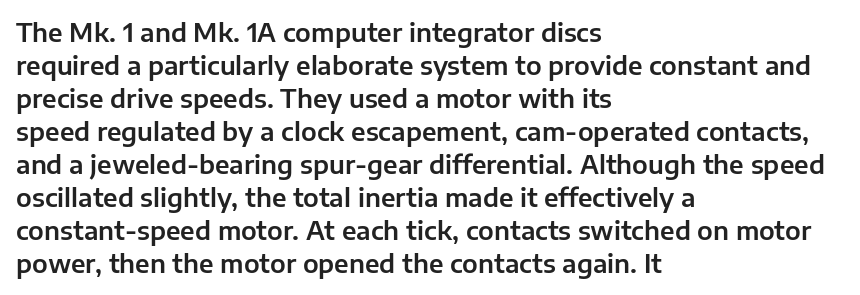
{"italic": "no", "underline": "no", "align": "left", "line_spacing": "normal", "line_spacing_ratio": 1.32, "letter_spacing": "normal", "letter_spacing_em": 0.0, "glyph_px": 25}
